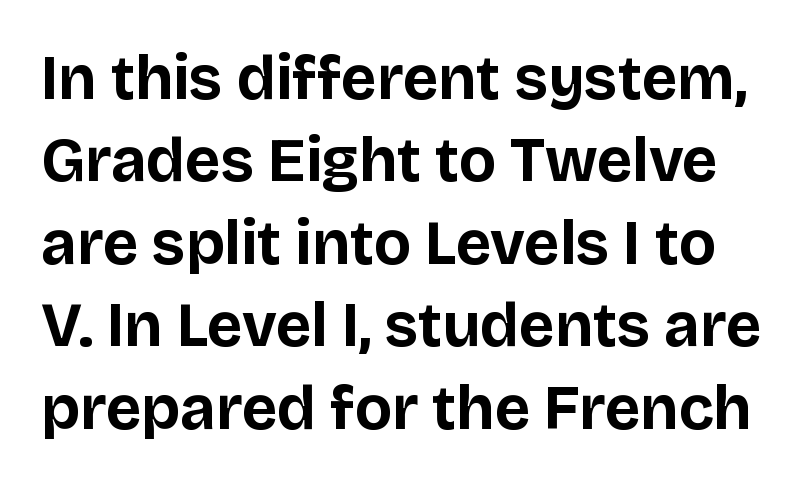
{"serif": "no", "italic": "no", "bold": "yes", "weight": "bold", "width": "normal", "stroke_contrast": "low", "x_height": "large", "monospaced": "no", "underline": "no", "line_spacing": "normal", "line_spacing_ratio": 1.33, "letter_spacing": "normal", "letter_spacing_em": 0.0, "glyph_px": 62}
